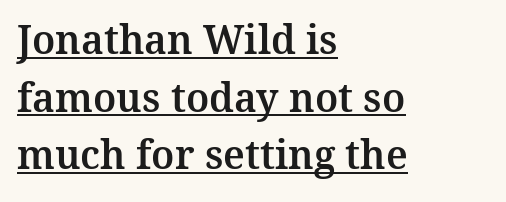
The image shows 39 px serif type, upright; set left-aligned, normal line spacing (1.48x), normal letter spacing, underlined; medium stroke contrast and a medium x-height.
